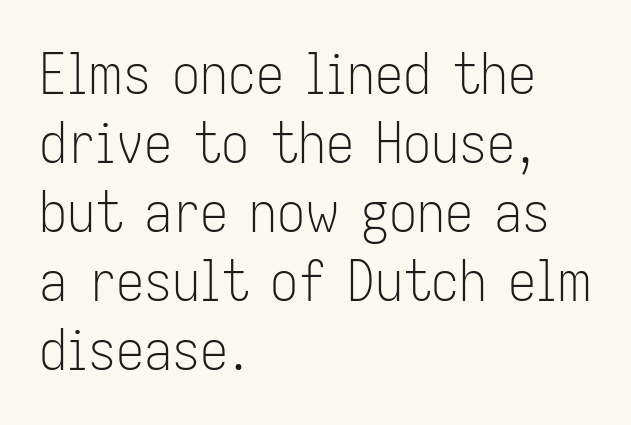
Q: Is the text bold? A: No.
Q: Is the text italic (slanted)? A: No, it is upright.
Q: Is the typeface a serif or a sans-serif typeface? A: Sans-serif.
Q: Is the text underlined? A: No.
Q: How is the paragraph aligned? A: Left-aligned.
Q: Is the spacing between letters normal or unusually wide? A: Normal.
Q: Width (condensed, normal, or wide)? A: Condensed.
Q: Stroke contrast? A: Low.
Q: x-height? A: Medium.
Q: Monospaced? A: No.
